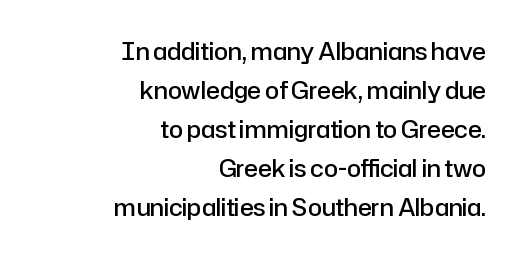
{"italic": "no", "bold": "semi", "underline": "no", "align": "right", "line_spacing": "normal", "line_spacing_ratio": 1.7, "letter_spacing": "normal", "letter_spacing_em": 0.0, "glyph_px": 23}
